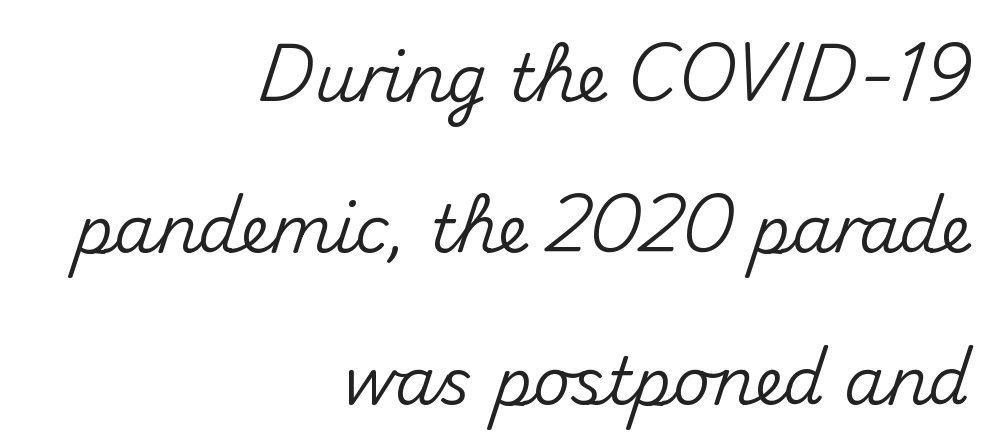
{"serif": "no", "width": "normal", "stroke_contrast": "medium", "x_height": "small", "monospaced": "no", "underline": "no", "align": "right", "line_spacing": "loose", "line_spacing_ratio": 2.33, "letter_spacing": "normal", "letter_spacing_em": 0.0, "glyph_px": 65}
